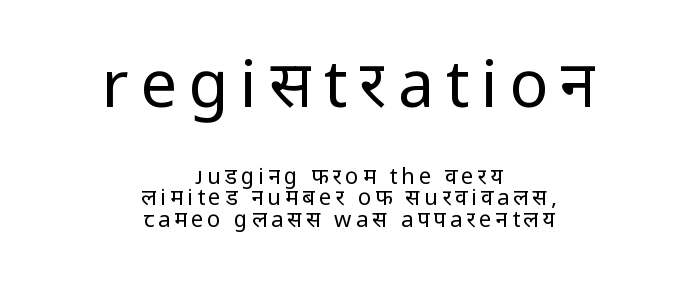
Q: Is the text bold? A: No.
Q: Is the text italic (slanted)? A: No, it is upright.
Q: Is the typeface a serif or a sans-serif typeface? A: Sans-serif.
Q: Is the text underlined? A: No.
Q: How is the paragraph aligned? A: Centered.
Q: Is the spacing between lines tight, normal or loose? A: Tight.
Q: Which block of text is set in a larger size, the first (top) or the second (bottom)? A: The first (top) one.
Q: Width (condensed, normal, or wide)? A: Normal.
Q: Stroke contrast? A: Low.
Q: x-height? A: Medium.
Q: Monospaced? A: No.
